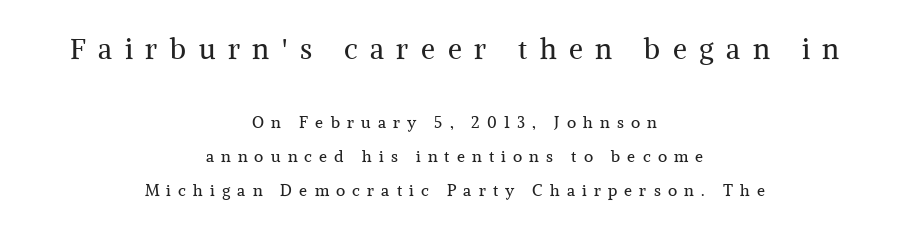
The image shows 28 px regular-weight serif type, upright; set centered, loose line spacing (2.11x), unusually wide letter spacing (+0.45 em), not underlined; the first (top) block is 1.75x larger; medium stroke contrast and a medium x-height.
